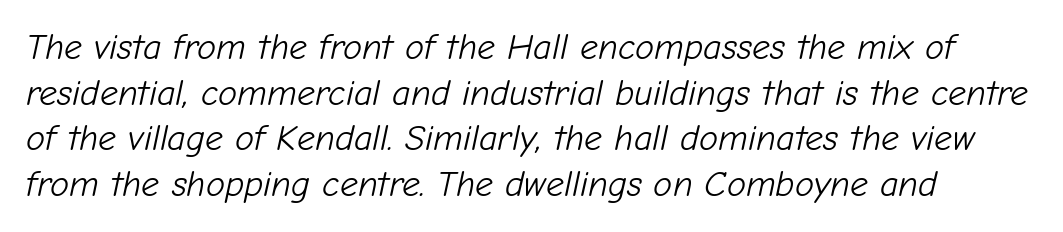
The glyphs are unaccompanied by any horizontal stroke below them. Style check: oblique. Do the characters align in a grid? No, the font is proportional. There is no visible air inserted between adjacent glyphs. The cut favours lightness, reaching ordinary text weight at its darkest. The designer left line spacing at the default.
